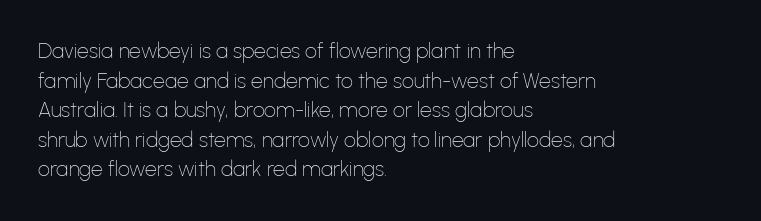
{"italic": "no", "bold": "no", "underline": "no", "align": "left", "line_spacing": "normal", "line_spacing_ratio": 1.41, "letter_spacing": "normal", "letter_spacing_em": 0.0, "glyph_px": 21}
